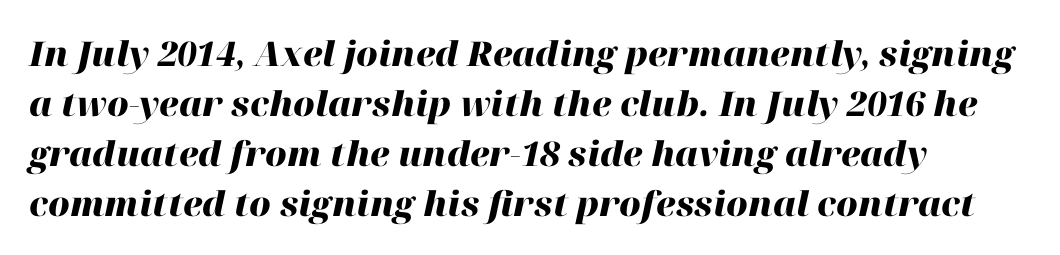
Each letter keeps its own natural width here, so spacing adapts to shape. Tracking here is standard; glyphs follow each other at the usual distance. The words here are not underlined. A student would call this left alignment; a typographer would say flush left, rag right. Honestly, the row spacing looks completely unremarkable. You can tell it's italic because the verticals aren't actually vertical.
